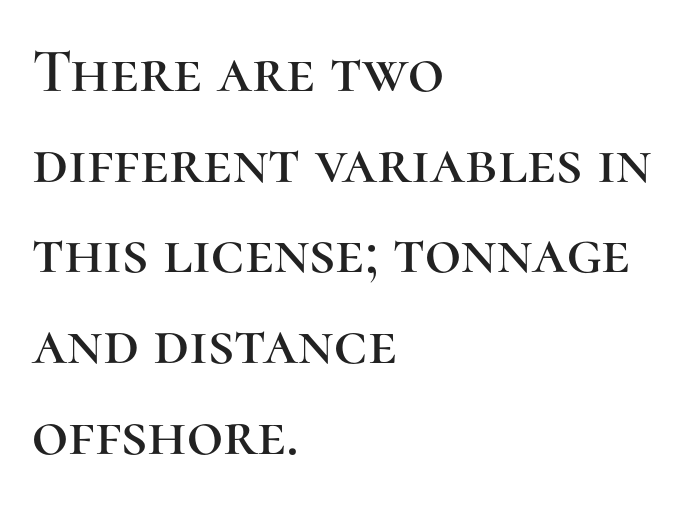
The image shows 63 px serif type, upright; set left-aligned, normal line spacing (1.44x), normal letter spacing, not underlined; high stroke contrast and a medium x-height.
